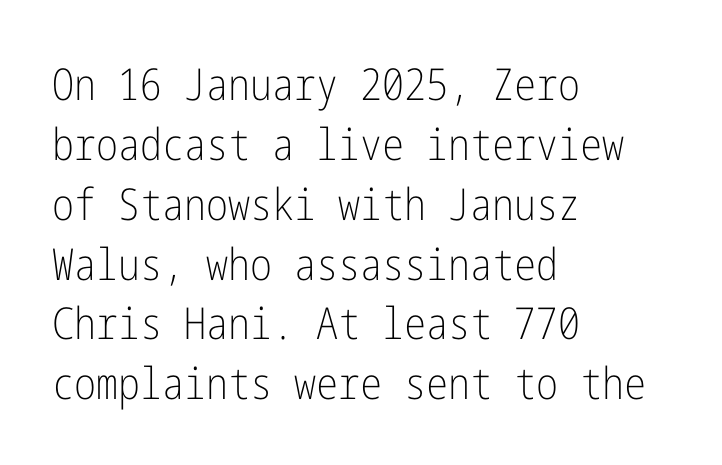
Stems and bowls with no extra thickness — not bold. The foot of each line stays bare and open. This sample uses a sans-serif face. If you drew a ruler down the left edge, every line would touch it.
